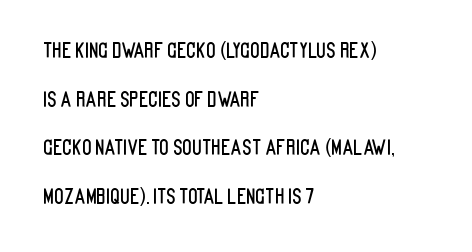
Q: Is the text italic (slanted)? A: No, it is upright.
Q: Is the text underlined? A: No.
Q: How is the paragraph aligned? A: Left-aligned.
Q: Is the spacing between letters normal or unusually wide? A: Normal.
Q: Is the spacing between lines tight, normal or loose? A: Loose.
